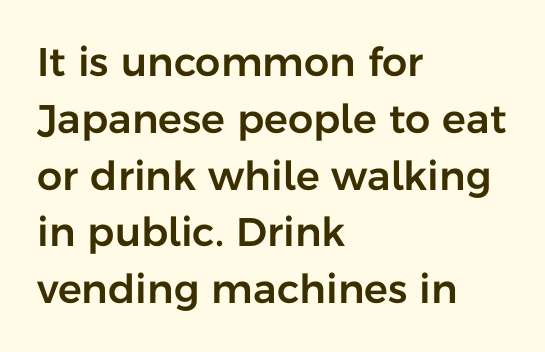
The image shows 40 px sans-serif type, upright; set left-aligned, normal line spacing (1.42x), normal letter spacing, not underlined; low stroke contrast and a medium x-height.
